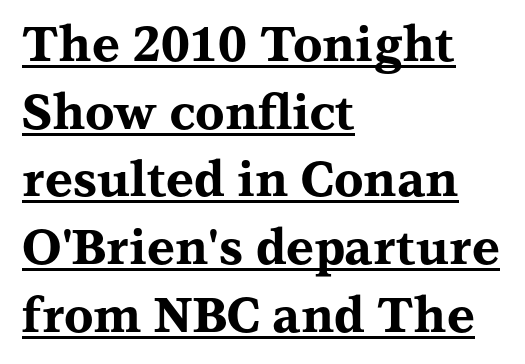
Casual observation: everything's shoved over to the left. Notice how a bar underscores the lettering throughout. In terms of leading, this rendering sits right in the middle. The rendering uses natural spacing where letterforms have individual widths. Examine the stroke ends and you'll spot serifs.
